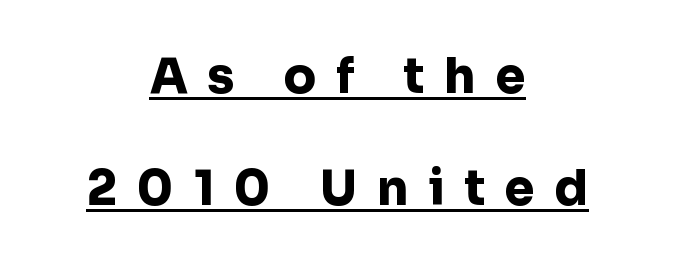
The image shows 48 px heavy sans-serif type, upright; set centered, loose line spacing (2.33x), unusually wide letter spacing (+0.41 em), underlined; low stroke contrast and a medium x-height.
